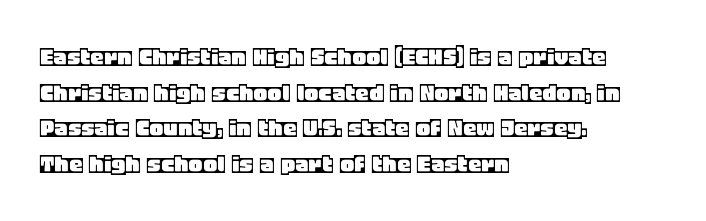
Q: Is the text italic (slanted)? A: No, it is upright.
Q: Is the text underlined? A: No.
Q: How is the paragraph aligned? A: Left-aligned.
Q: Is the spacing between letters normal or unusually wide? A: Normal.
Q: Is the spacing between lines tight, normal or loose? A: Normal.
